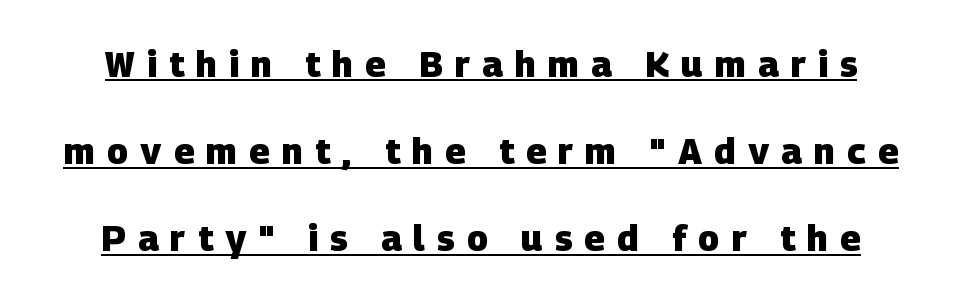
Emphasis by weight is at full strength: bold. These lines are composed in type without serifs. Summary of vertical rhythm: relaxed, with wide interline spacing. Each letter keeps its own natural width here, so spacing adapts to shape. The string is rendered with underlining switched on. Display-style spreading of the glyphs; the letterfit is very open.
